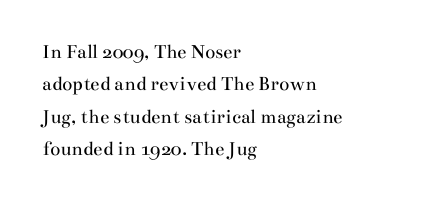
Q: Is the text bold? A: No.
Q: Is the text italic (slanted)? A: No, it is upright.
Q: Is the text underlined? A: No.
Q: How is the paragraph aligned? A: Left-aligned.
Q: Is the spacing between letters normal or unusually wide? A: Normal.
Q: Is the spacing between lines tight, normal or loose? A: Normal.
